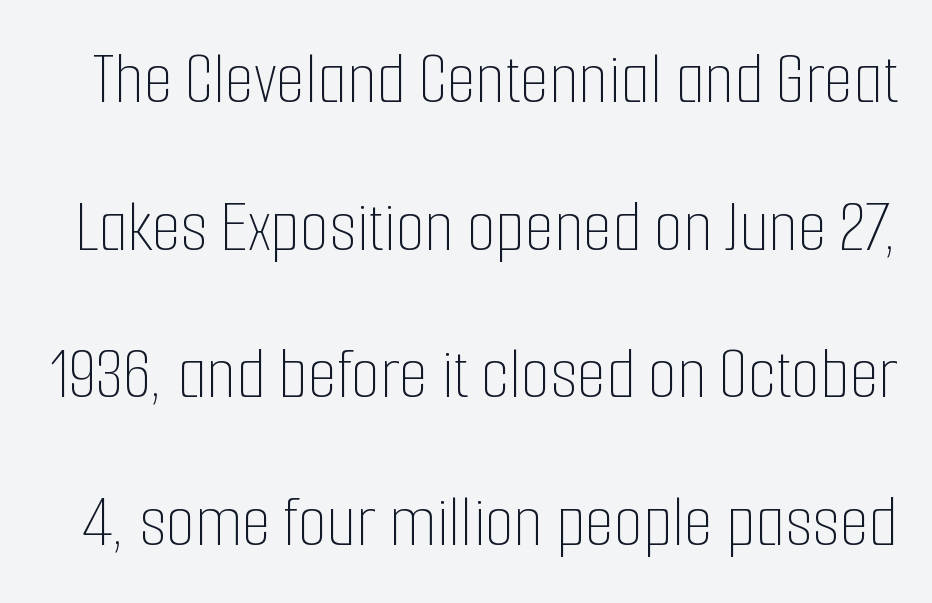
{"italic": "no", "bold": "no", "weight": "thin", "width": "condensed", "stroke_contrast": "low", "x_height": "medium", "monospaced": "no", "underline": "no", "line_spacing": "loose", "line_spacing_ratio": 1.97, "letter_spacing": "normal", "letter_spacing_em": 0.0, "glyph_px": 75}
